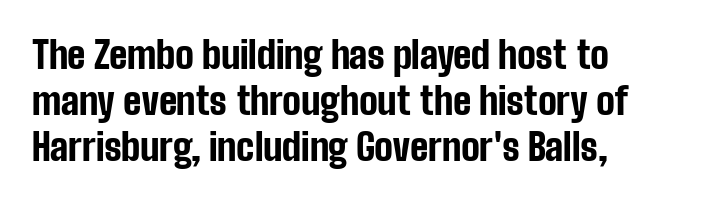
The image shows 37 px bold, condensed sans-serif type, upright; set left-aligned, normal line spacing (1.25x), normal letter spacing, not underlined; low stroke contrast and a medium x-height.
